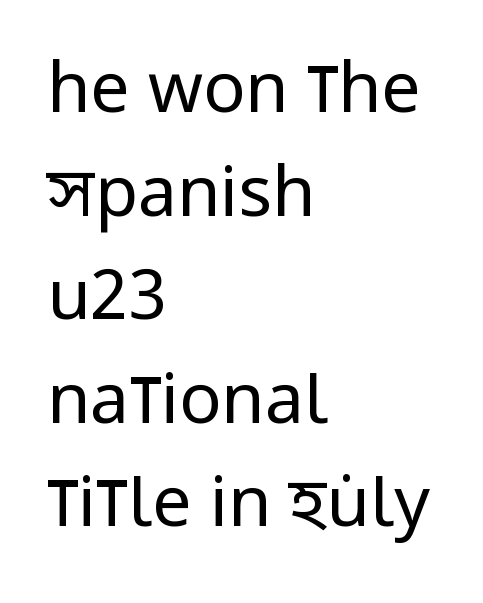
{"serif": "no", "italic": "no", "bold": "no", "weight": "regular", "width": "condensed", "stroke_contrast": "low", "x_height": "large", "monospaced": "no", "underline": "no", "align": "left", "line_spacing": "normal", "line_spacing_ratio": 1.48, "letter_spacing": "normal", "letter_spacing_em": 0.0, "glyph_px": 70}
